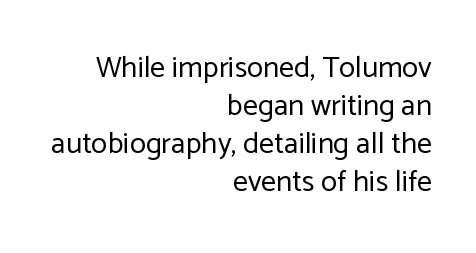
{"serif": "no", "italic": "no", "bold": "no", "weight": "regular", "width": "normal", "stroke_contrast": "low", "x_height": "medium", "monospaced": "no", "underline": "no", "align": "right", "line_spacing": "normal", "line_spacing_ratio": 1.27, "letter_spacing": "normal", "letter_spacing_em": 0.0, "glyph_px": 30}
